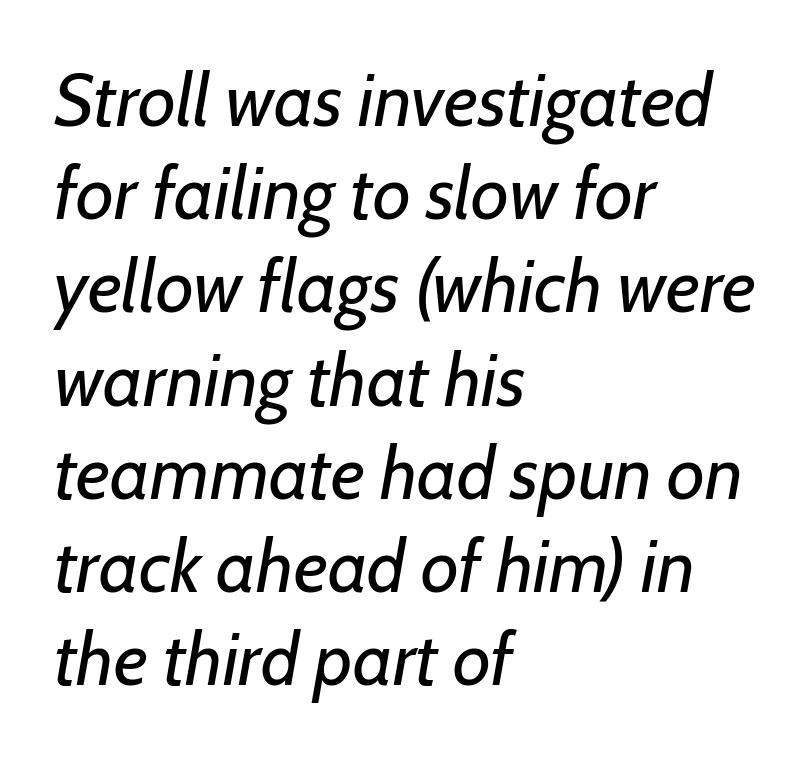
The whole block is typeset with a tilt. Honestly, the letter spacing is just normal — you wouldn't notice it. A quiet, ordinary-to-light weight characterises the typeface. The zone under the glyphs is completely vacant. What's the leading like? Ordinary, nothing unusual.
